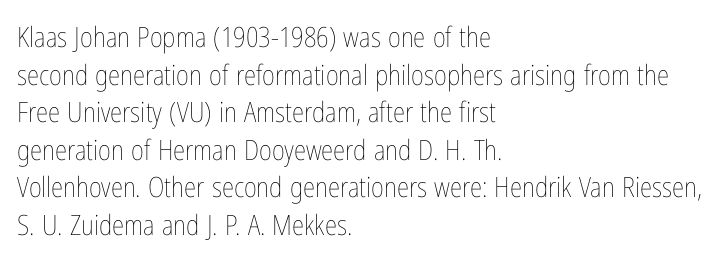
The area under the type is left untouched. Each word holds together tightly as a unit, with standard inter-letter gaps. On a weight scale, this lands at 450 or below. You could not count columns in this text — the font is proportionally spaced. Nope, not italic — everything's standing straight. The lines sit at an ordinary, default distance from one another.
